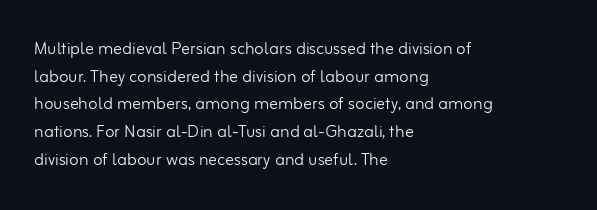
{"italic": "no", "bold": "no", "underline": "no", "align": "left", "line_spacing": "normal", "line_spacing_ratio": 1.26, "letter_spacing": "normal", "letter_spacing_em": 0.0, "glyph_px": 22}
